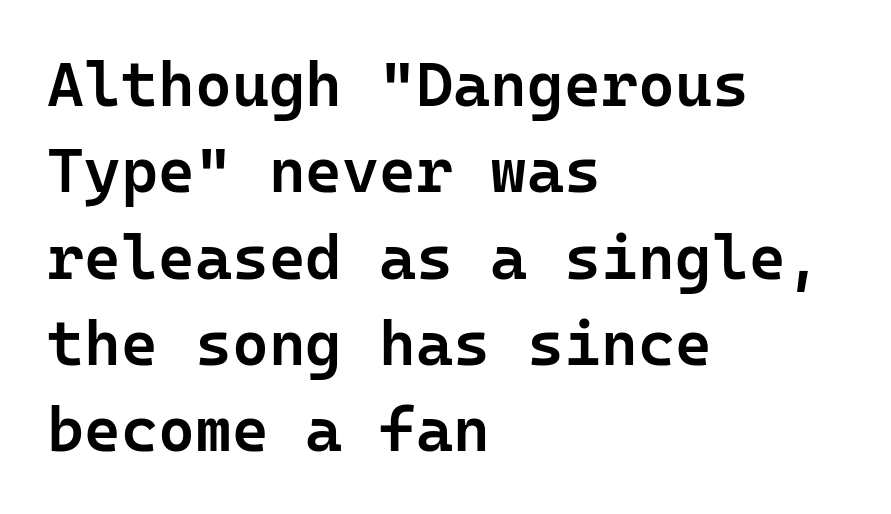
The image shows 63 px semibold sans-serif type, upright, monospaced; set left-aligned, normal line spacing (1.37x), normal letter spacing, not underlined; low stroke contrast and a medium x-height.
